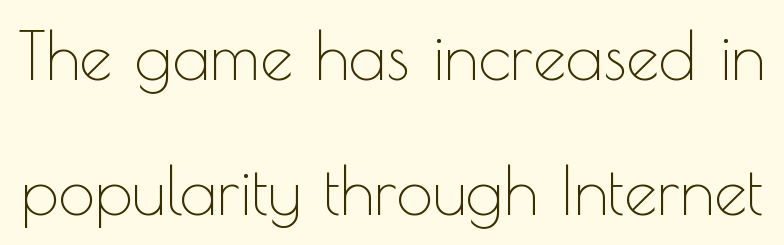
{"serif": "no", "italic": "no", "bold": "no", "weight": "thin", "width": "normal", "x_height": "small", "monospaced": "no", "underline": "no", "line_spacing": "loose", "line_spacing_ratio": 2.04, "letter_spacing": "normal", "letter_spacing_em": 0.0, "glyph_px": 66}
